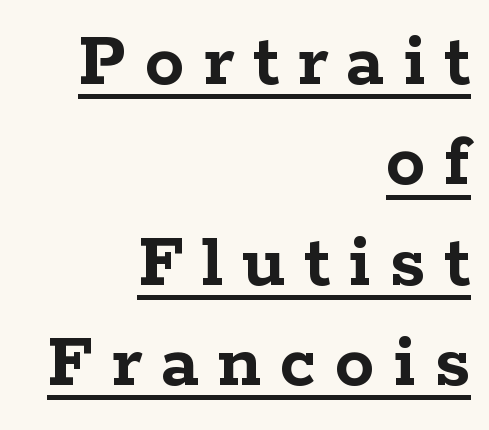
{"serif": "yes", "italic": "no", "bold": "yes", "weight": "semibold", "width": "wide", "stroke_contrast": "low", "x_height": "medium", "monospaced": "no", "underline": "yes", "align": "right", "line_spacing": "normal", "line_spacing_ratio": 1.27, "letter_spacing": "wide", "letter_spacing_em": 0.24, "glyph_px": 79}
